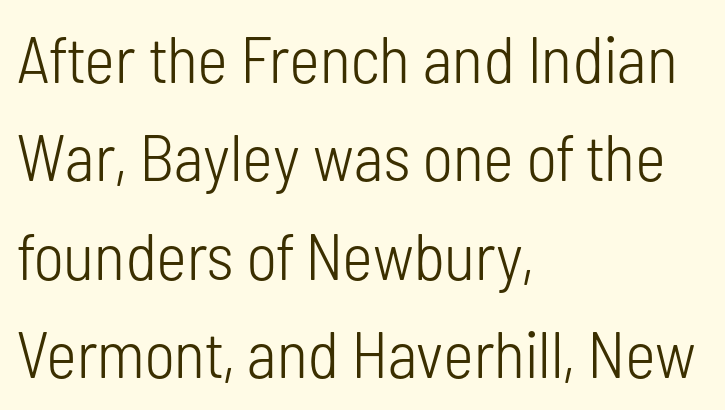
{"serif": "no", "italic": "no", "bold": "no", "weight": "light", "width": "condensed", "stroke_contrast": "low", "x_height": "medium", "monospaced": "no", "underline": "no", "align": "left", "line_spacing": "normal", "line_spacing_ratio": 1.49, "letter_spacing": "normal", "letter_spacing_em": 0.0, "glyph_px": 66}
